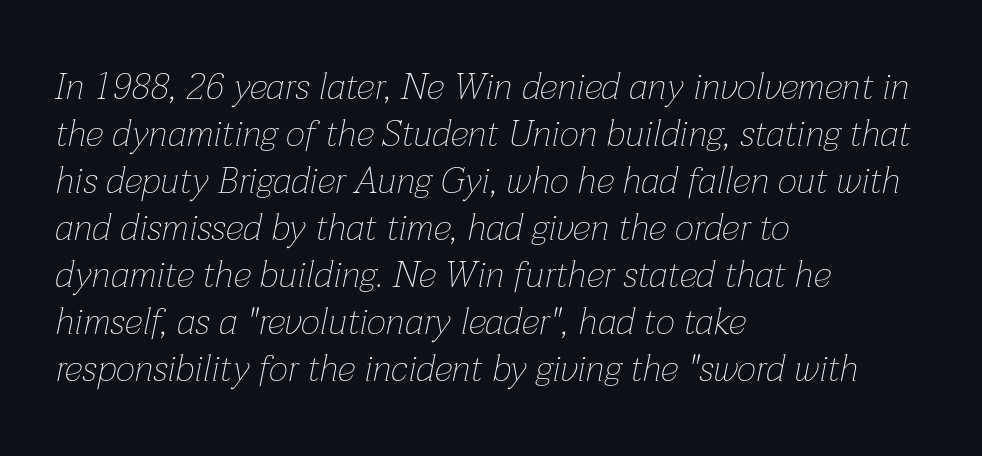
Q: Is the text bold? A: No.
Q: Is the text italic (slanted)? A: Yes, it leans right by about 12 degrees.
Q: Is the text underlined? A: No.
Q: How is the paragraph aligned? A: Left-aligned.
Q: Is the spacing between letters normal or unusually wide? A: Normal.
Q: Is the spacing between lines tight, normal or loose? A: Normal.
Q: Width (condensed, normal, or wide)? A: Normal.
Q: Stroke contrast? A: Low.
Q: x-height? A: Medium.
Q: Monospaced? A: No.
